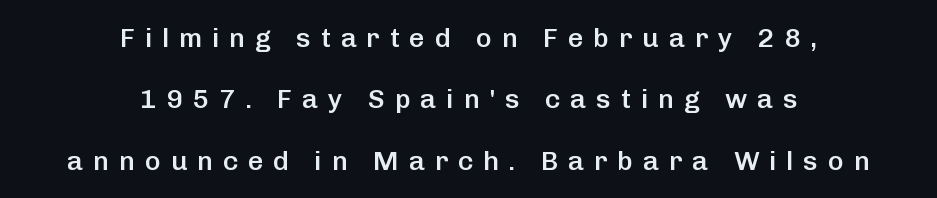
{"italic": "no", "bold": "semi", "underline": "no", "align": "center", "line_spacing": "loose", "line_spacing_ratio": 2.27, "letter_spacing": "wide", "letter_spacing_em": 0.36, "glyph_px": 27}
